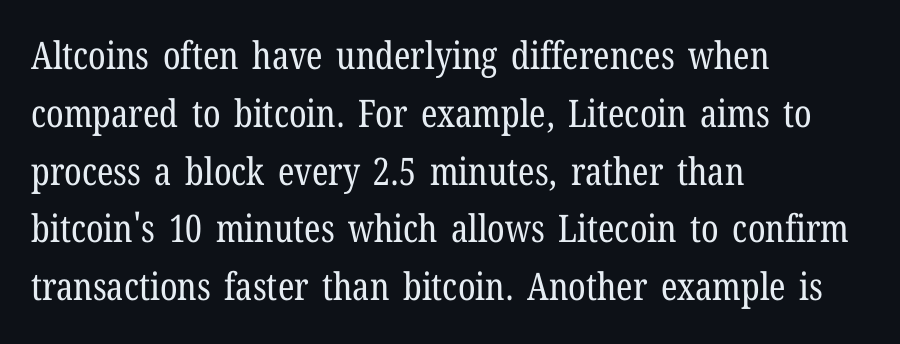
The image shows 38 px regular-weight, condensed serif type, upright; set left-aligned, normal line spacing (1.52x), normal letter spacing, not underlined; low stroke contrast and a medium x-height.
